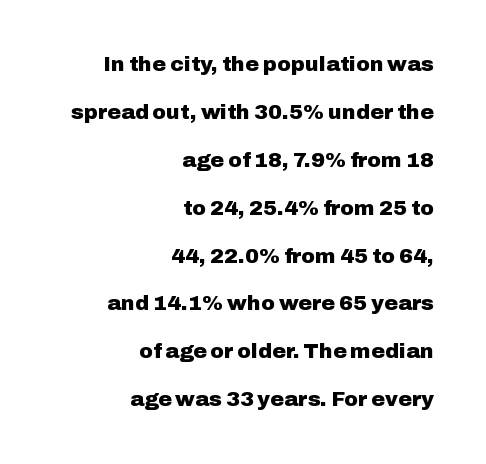
Q: Is the text bold? A: Yes.
Q: Is the text italic (slanted)? A: No, it is upright.
Q: Is the text underlined? A: No.
Q: How is the paragraph aligned? A: Right-aligned.
Q: Is the spacing between letters normal or unusually wide? A: Normal.
Q: Is the spacing between lines tight, normal or loose? A: Loose.
